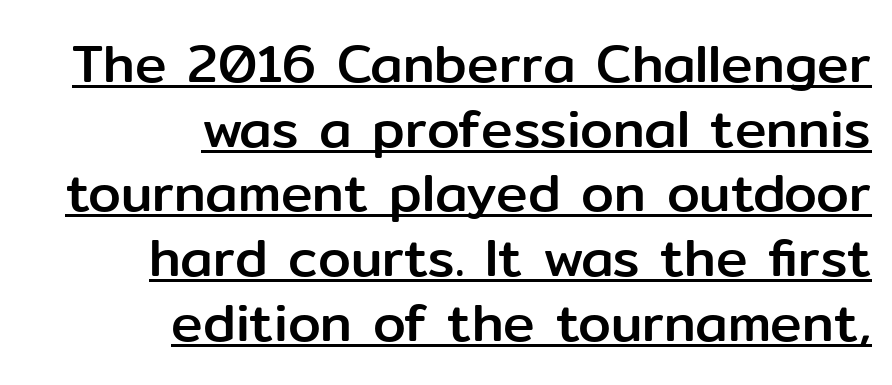
{"serif": "no", "italic": "no", "width": "normal", "stroke_contrast": "low", "x_height": "medium", "monospaced": "no", "underline": "yes", "align": "right", "line_spacing_ratio": 1.22, "letter_spacing": "normal", "letter_spacing_em": 0.0, "glyph_px": 53}
